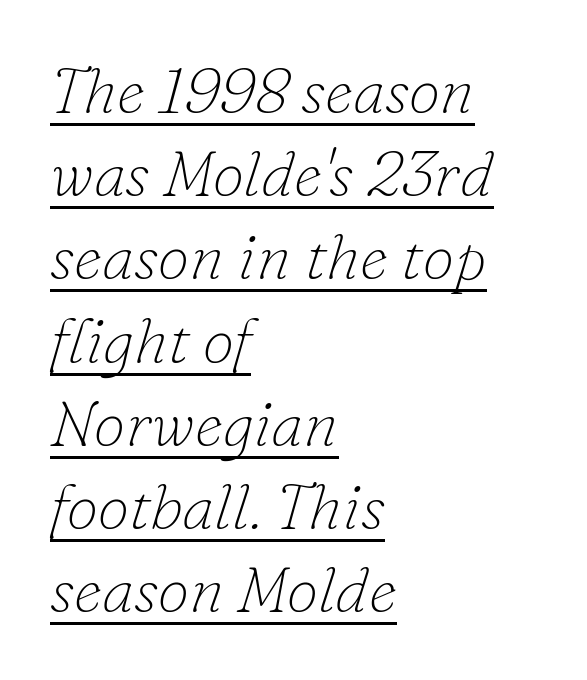
Q: Is the text bold? A: No.
Q: Is the text italic (slanted)? A: Yes, it leans right by about 16 degrees.
Q: Is the typeface a serif or a sans-serif typeface? A: Serif.
Q: Is the text underlined? A: Yes.
Q: How is the paragraph aligned? A: Left-aligned.
Q: Is the spacing between letters normal or unusually wide? A: Normal.
Q: Is the spacing between lines tight, normal or loose? A: Normal.
Q: Width (condensed, normal, or wide)? A: Normal.
Q: Stroke contrast? A: Low.
Q: x-height? A: Small.
Q: Monospaced? A: No.
